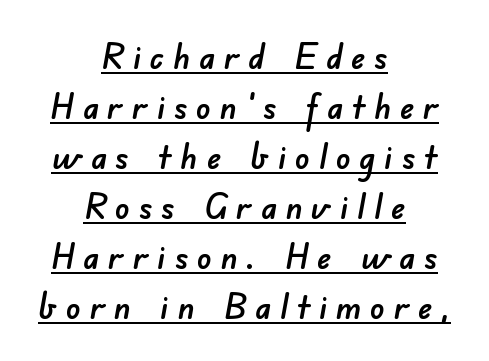
Q: Is the typeface a serif or a sans-serif typeface? A: Sans-serif.
Q: Is the text underlined? A: Yes.
Q: How is the paragraph aligned? A: Centered.
Q: Is the spacing between letters normal or unusually wide? A: Unusually wide.
Q: Is the spacing between lines tight, normal or loose? A: Normal.
Q: Width (condensed, normal, or wide)? A: Normal.
Q: Stroke contrast? A: Low.
Q: x-height? A: Small.
Q: Monospaced? A: No.
